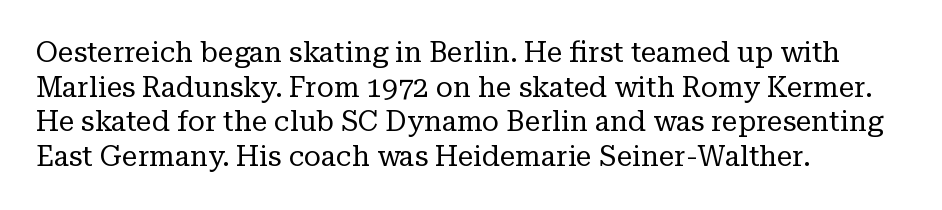
{"serif": "yes", "italic": "no", "bold": "no", "weight": "regular", "width": "normal", "stroke_contrast": "low", "x_height": "medium", "monospaced": "no", "underline": "no", "align": "left", "line_spacing_ratio": 1.24, "letter_spacing": "normal", "letter_spacing_em": 0.0, "glyph_px": 28}
